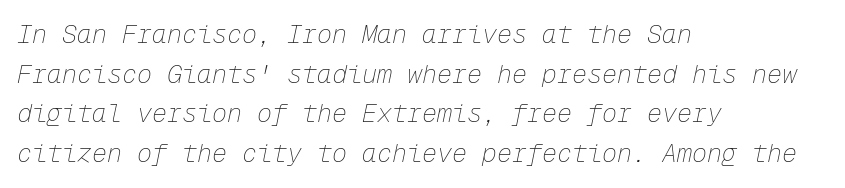
{"italic": "yes", "lean": "right", "slant_degrees": 12, "bold": "no", "underline": "no", "align": "left", "line_spacing": "normal", "line_spacing_ratio": 1.59, "letter_spacing": "normal", "letter_spacing_em": 0.0, "glyph_px": 25}
